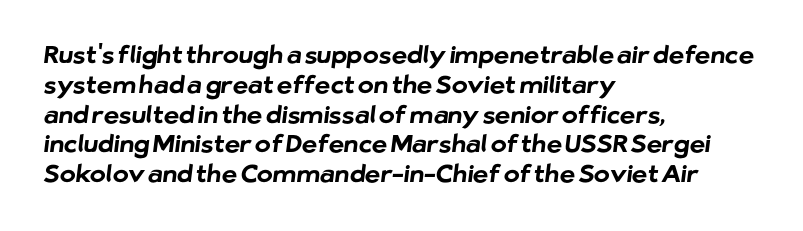
{"bold": "yes", "underline": "no", "align": "left", "line_spacing_ratio": 1.24, "letter_spacing": "normal", "letter_spacing_em": 0.0, "glyph_px": 24}
